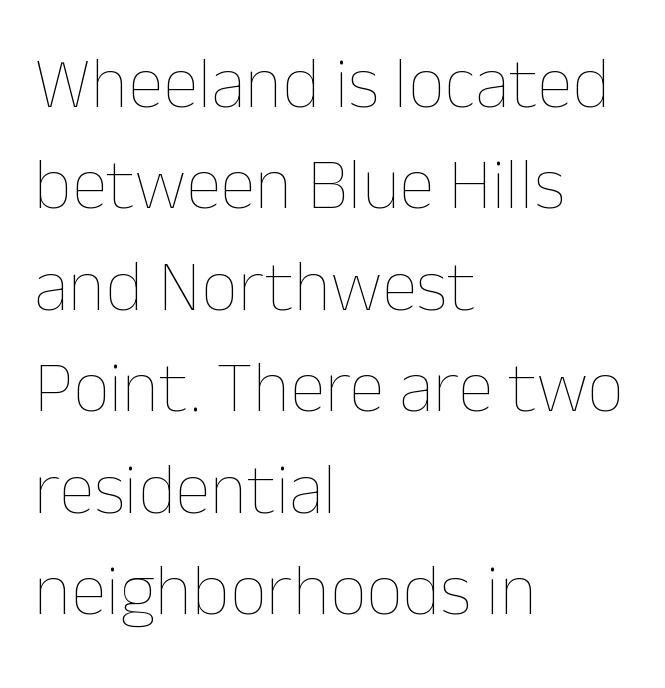
Looks like regular typesetting: each glyph gets only the width it needs. A bare baseline throughout the passage. These lines were composed using upright roman letters. This is not heavy type; no bold has been used. Nobody touched the tracking dial on this one.
